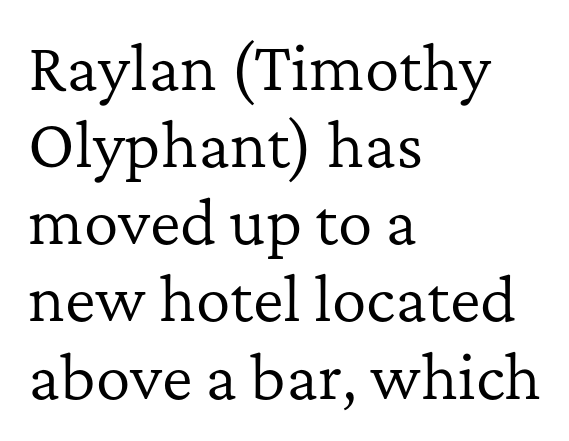
The image shows 58 px regular-weight serif type, upright; set left-aligned, normal line spacing (1.33x), normal letter spacing, not underlined; low stroke contrast and a medium x-height.
